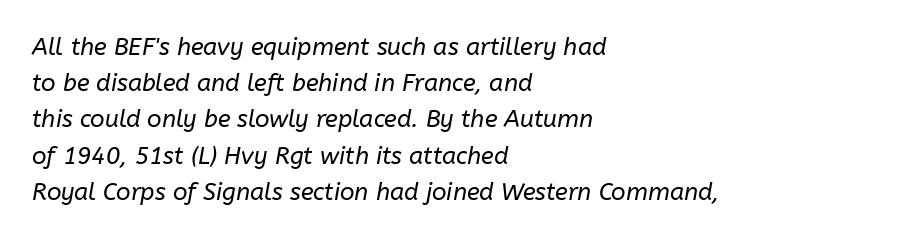
{"italic": "yes", "lean": "right", "slant_degrees": 10, "bold": "no", "underline": "no", "align": "left", "line_spacing": "normal", "line_spacing_ratio": 1.51, "letter_spacing": "normal", "letter_spacing_em": 0.0, "glyph_px": 24}
